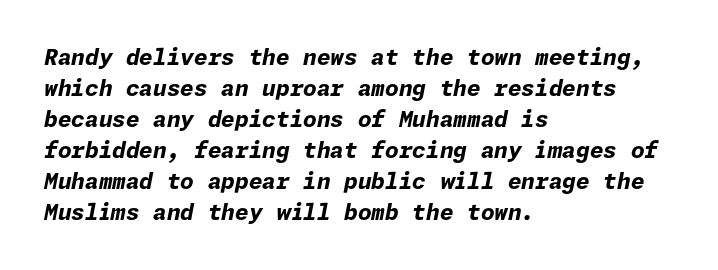
Q: Is the text bold? A: Yes.
Q: Is the text italic (slanted)? A: Yes, it leans right by about 11 degrees.
Q: Is the text underlined? A: No.
Q: How is the paragraph aligned? A: Left-aligned.
Q: Is the spacing between letters normal or unusually wide? A: Normal.
Q: Is the spacing between lines tight, normal or loose? A: Normal.
